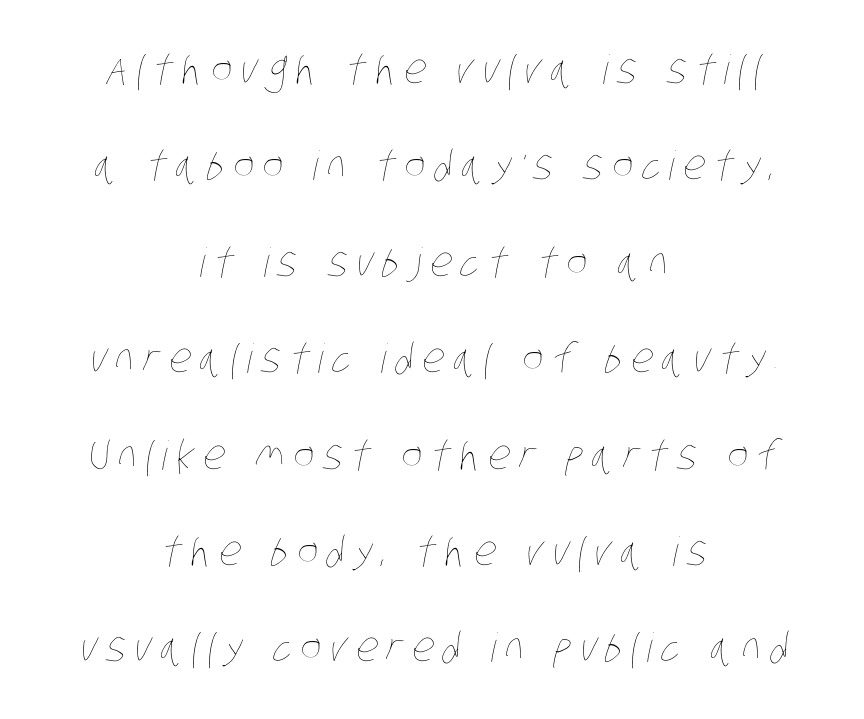
{"bold": "no", "weight": "thin", "width": "condensed", "stroke_contrast": "low", "x_height": "large", "monospaced": "no", "underline": "no", "align": "center", "line_spacing": "loose", "line_spacing_ratio": 2.41, "letter_spacing": "wide", "letter_spacing_em": 0.22, "glyph_px": 40}
